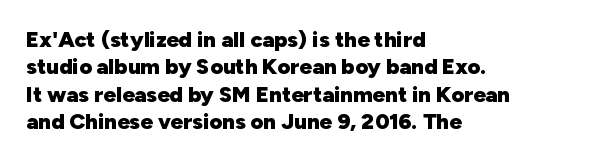
{"italic": "no", "bold": "yes", "underline": "no", "align": "left", "line_spacing_ratio": 1.24, "letter_spacing": "normal", "letter_spacing_em": 0.0, "glyph_px": 22}
